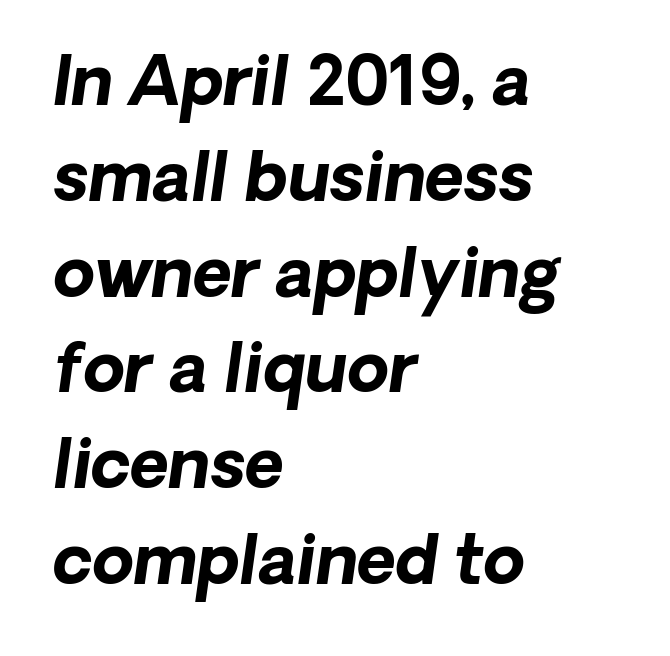
The image shows 67 px bold type, italic (leaning right); set left-aligned, normal line spacing (1.43x), normal letter spacing, not underlined; low stroke contrast and a medium x-height.
